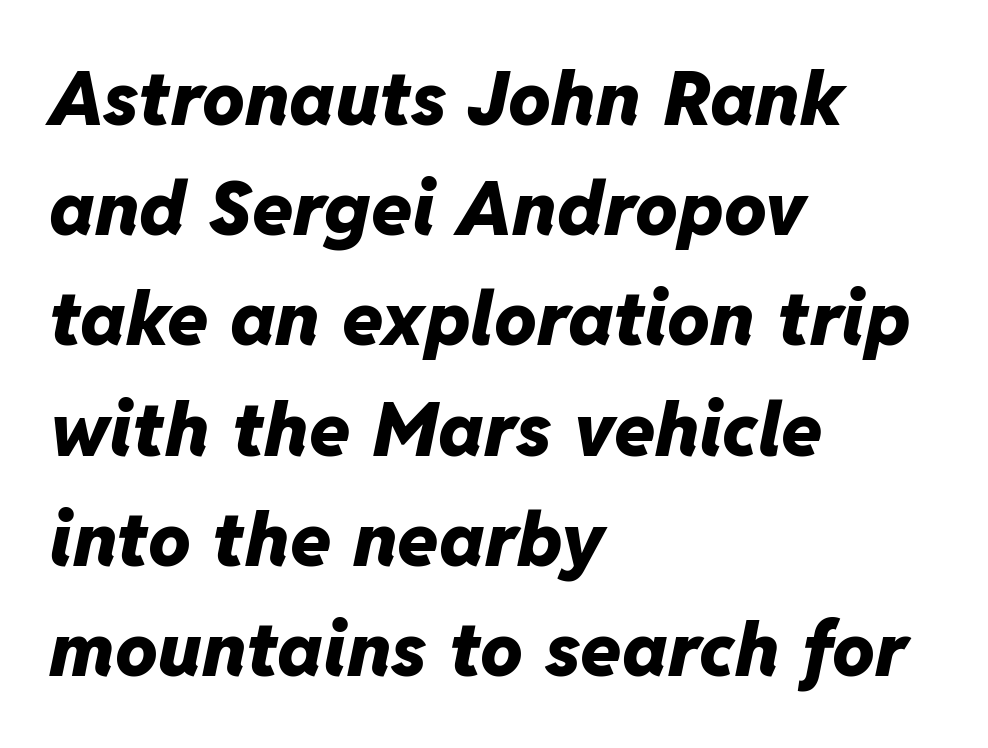
{"italic": "yes", "lean": "right", "slant_degrees": 11, "bold": "yes", "weight": "heavy", "width": "normal", "stroke_contrast": "low", "x_height": "medium", "monospaced": "no", "underline": "no", "align": "left", "line_spacing": "normal", "line_spacing_ratio": 1.47, "letter_spacing": "normal", "letter_spacing_em": 0.0, "glyph_px": 75}
